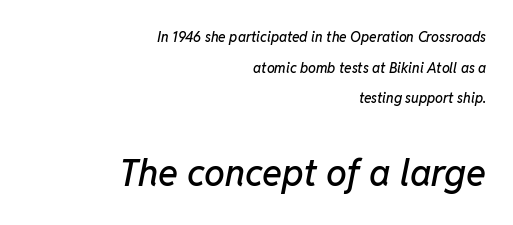
{"italic": "yes", "lean": "right", "slant_degrees": 11, "width": "normal", "stroke_contrast": "low", "x_height": "medium", "monospaced": "no", "underline": "no", "align": "right", "line_spacing": "loose", "line_spacing_ratio": 2.18, "letter_spacing": "normal", "letter_spacing_em": 0.0, "larger_block": "second", "size_ratio": 2.64, "glyph_px": 37}
